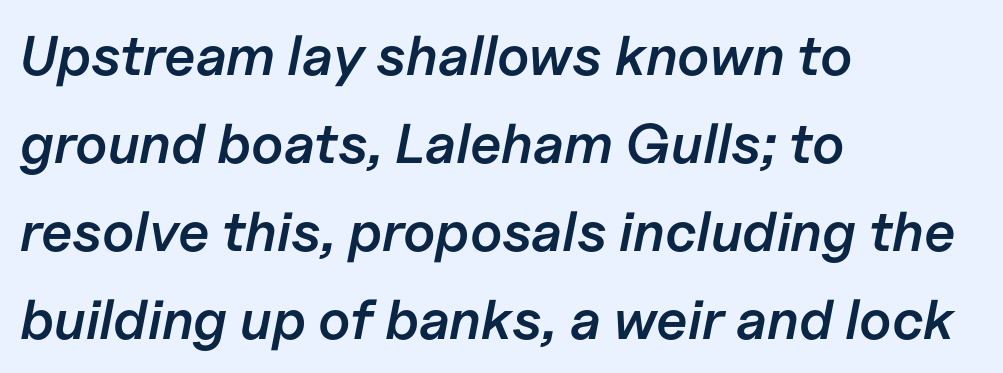
The image shows 56 px semibold type, italic (leaning right); set left-aligned, normal line spacing (1.57x), normal letter spacing, not underlined; low stroke contrast and a medium x-height.
